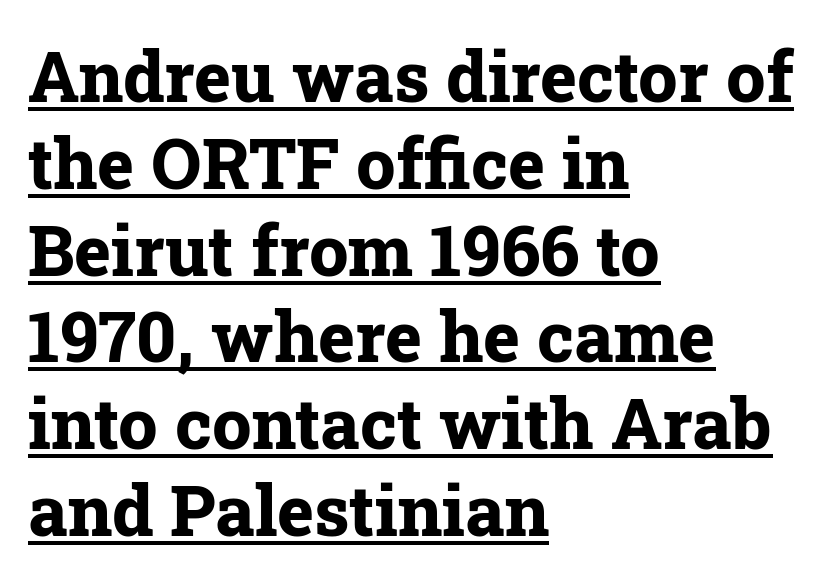
{"serif": "yes", "italic": "no", "bold": "yes", "weight": "bold", "width": "normal", "stroke_contrast": "low", "x_height": "medium", "monospaced": "no", "underline": "yes", "align": "left", "line_spacing_ratio": 1.24, "letter_spacing": "normal", "letter_spacing_em": 0.0, "glyph_px": 70}
